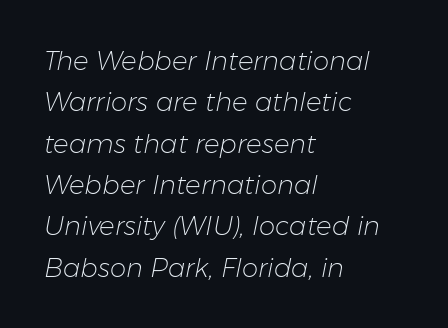
{"italic": "yes", "lean": "right", "slant_degrees": 11, "bold": "no", "underline": "no", "align": "left", "line_spacing": "normal", "line_spacing_ratio": 1.59, "letter_spacing": "normal", "letter_spacing_em": 0.0, "glyph_px": 26}
